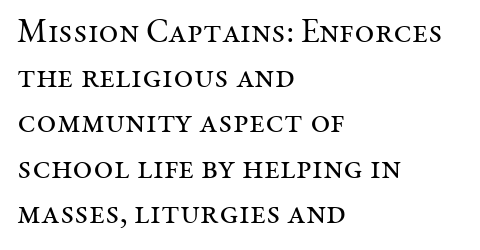
Q: Is the text bold? A: No.
Q: Is the text italic (slanted)? A: No, it is upright.
Q: Is the typeface a serif or a sans-serif typeface? A: Serif.
Q: Is the text underlined? A: No.
Q: How is the paragraph aligned? A: Left-aligned.
Q: Is the spacing between letters normal or unusually wide? A: Normal.
Q: Is the spacing between lines tight, normal or loose? A: Normal.
Q: Width (condensed, normal, or wide)? A: Normal.
Q: Stroke contrast? A: Medium.
Q: x-height? A: Medium.
Q: Monospaced? A: No.
